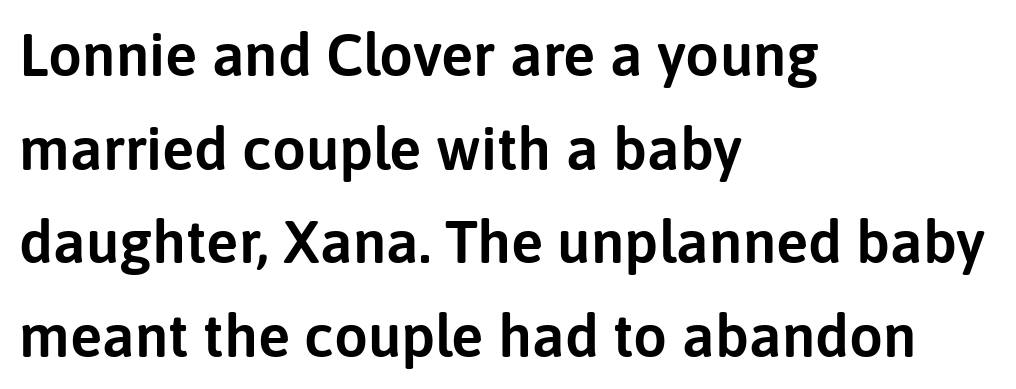
Q: Is the text italic (slanted)? A: No, it is upright.
Q: Is the typeface a serif or a sans-serif typeface? A: Sans-serif.
Q: Is the text underlined? A: No.
Q: How is the paragraph aligned? A: Left-aligned.
Q: Is the spacing between letters normal or unusually wide? A: Normal.
Q: Is the spacing between lines tight, normal or loose? A: Normal.
Q: Width (condensed, normal, or wide)? A: Normal.
Q: Stroke contrast? A: Low.
Q: x-height? A: Medium.
Q: Monospaced? A: No.
